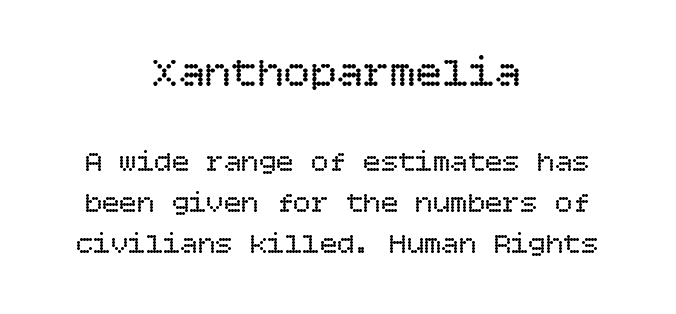
The image shows 44 px regular-weight type, upright; set centered, normal line spacing (1.41x), normal letter spacing, not underlined; the first (top) block is 1.52x larger; low stroke contrast and a large x-height.
